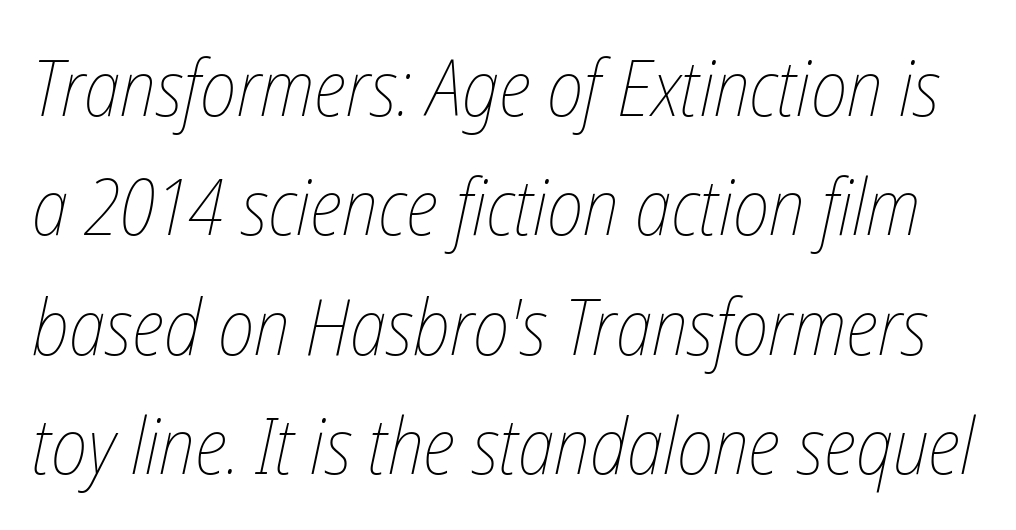
Q: Is the text bold? A: No.
Q: Is the text italic (slanted)? A: Yes, it leans right by about 12 degrees.
Q: Is the text underlined? A: No.
Q: Is the spacing between letters normal or unusually wide? A: Normal.
Q: Is the spacing between lines tight, normal or loose? A: Normal.
Q: Width (condensed, normal, or wide)? A: Condensed.
Q: Stroke contrast? A: Low.
Q: x-height? A: Medium.
Q: Monospaced? A: No.
